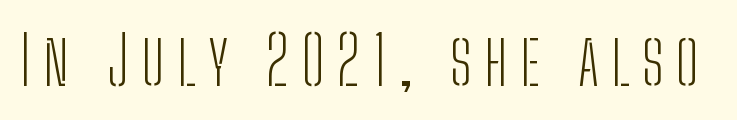
Ascenders rise straight up at ninety degrees. The rendering uses natural spacing where letterforms have individual widths. The words here are not underlined. To sum up the face: it is a sans, with no serifs. Weight class: somewhere from thin through regular.
